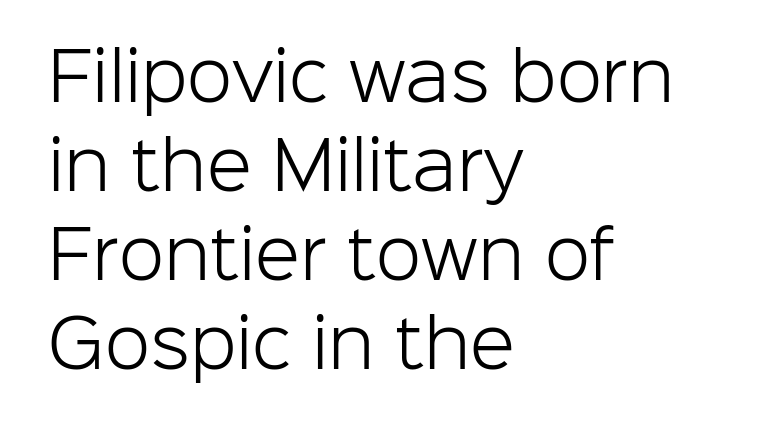
Horizontal bands of white between lines are of average thickness. Inter-character spacing is left at the font's built-in metrics. Grotesque or geometric, the face here clearly has no serifs. The passage shown is not bold in any degree.
